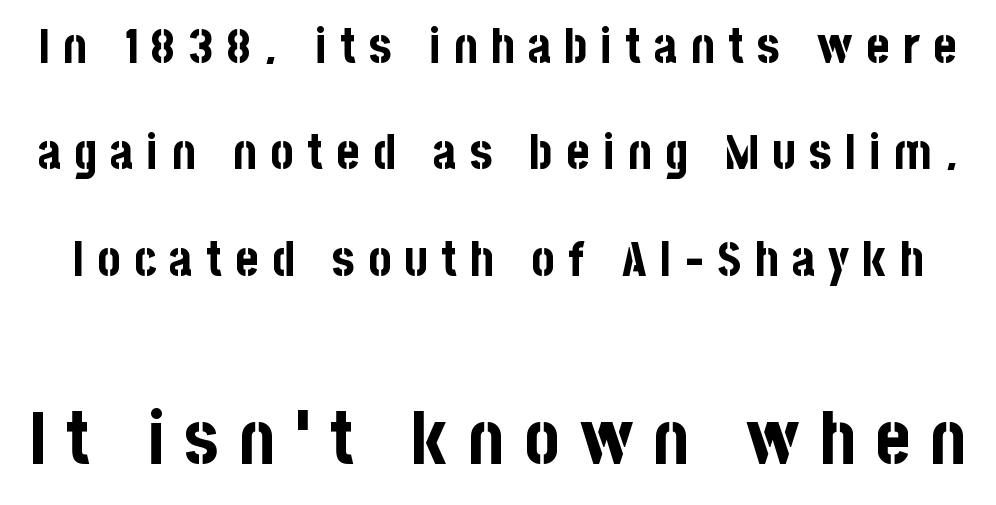
Descender tails drop into unmarked territory. Students, note that the glyphs here are deliberately spaced far apart. These lines carry a lot of weight — the face is fully bold. The rendering uses a large line-height, opening up the rows.
